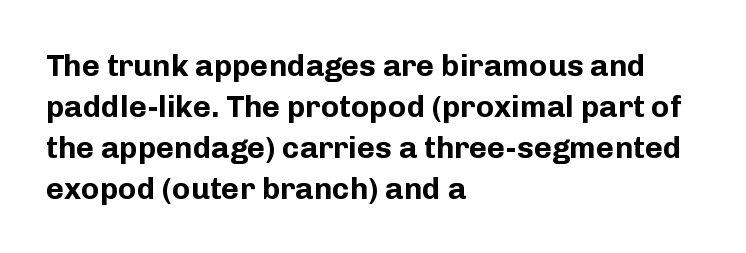
The type family on display is of the sans-serif kind. Plain, unruled lines of type. The rendering anchors every line to the left-hand side. The specimen reads as upright at a glance.
